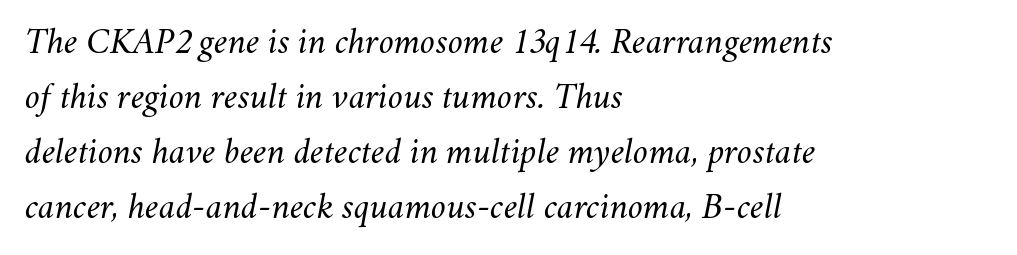
{"italic": "yes", "lean": "right", "slant_degrees": 11, "bold": "no", "weight": "light", "width": "normal", "stroke_contrast": "medium", "x_height": "small", "monospaced": "no", "underline": "no", "align": "left", "line_spacing": "normal", "line_spacing_ratio": 1.45, "letter_spacing": "normal", "letter_spacing_em": 0.0, "glyph_px": 38}
